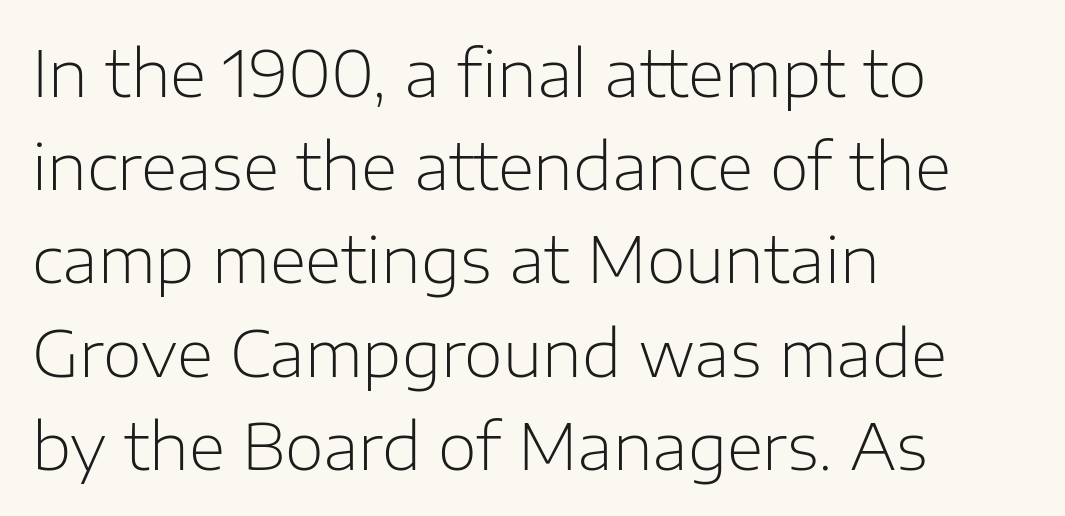
The font family rendered here belongs to the sans-serif group. Line starts are locked; line ends wander. Each stroke keeps to a modest, everyday thickness or less. The zone under the glyphs is completely vacant. The face used here is proportionally spaced, like ordinary book or web type. Characters remain perfectly vertical along every line.
